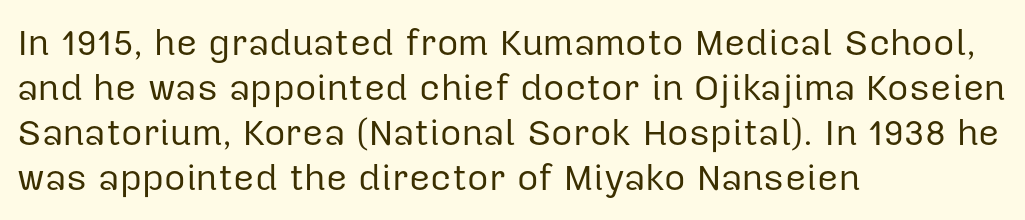
Q: Is the text bold? A: No.
Q: Is the text italic (slanted)? A: No, it is upright.
Q: Is the typeface a serif or a sans-serif typeface? A: Sans-serif.
Q: Is the text underlined? A: No.
Q: How is the paragraph aligned? A: Left-aligned.
Q: Is the spacing between letters normal or unusually wide? A: Normal.
Q: Width (condensed, normal, or wide)? A: Normal.
Q: Stroke contrast? A: Low.
Q: x-height? A: Medium.
Q: Monospaced? A: No.
